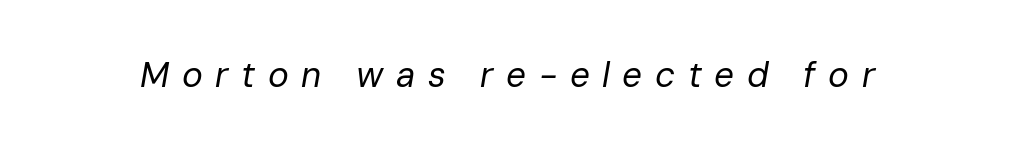
The image shows 35 px regular-weight type, italic (leaning right); set unusually wide letter spacing (+0.36 em), not underlined; low stroke contrast and a medium x-height.
